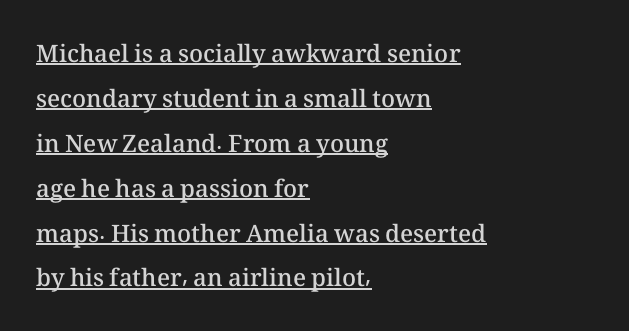
The image shows 24 px text type, upright; set left-aligned, line spacing 1.87x, normal letter spacing, underlined.
